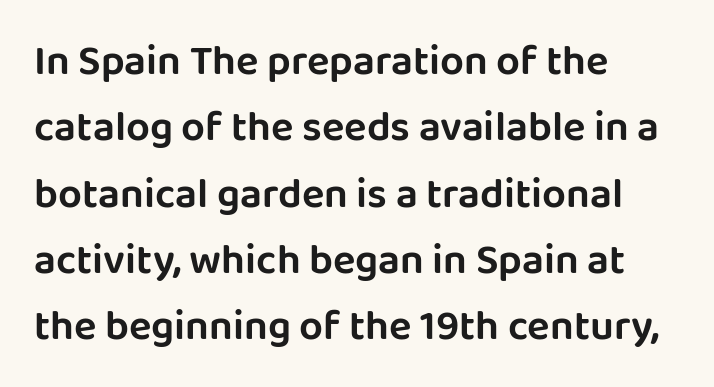
{"serif": "no", "italic": "no", "width": "normal", "stroke_contrast": "low", "x_height": "large", "monospaced": "no", "underline": "no", "align": "left", "line_spacing": "normal", "line_spacing_ratio": 1.58, "letter_spacing": "normal", "letter_spacing_em": 0.0, "glyph_px": 42}
